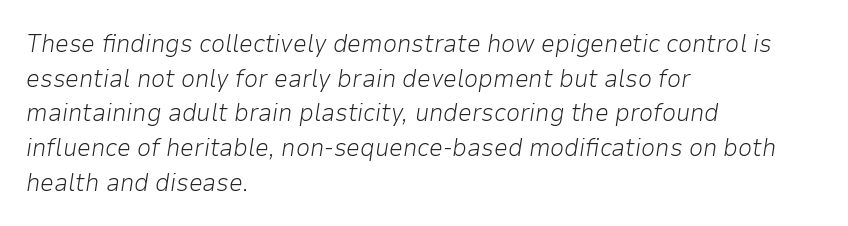
Would a proofreader flag this as italicized? Yes. No extra ink here — the face is not bold. The letterforms sit shoulder to shoulder at normal distance. Normally led — the rows are evenly, conventionally spaced. Decoration check: the copy has no underline.
